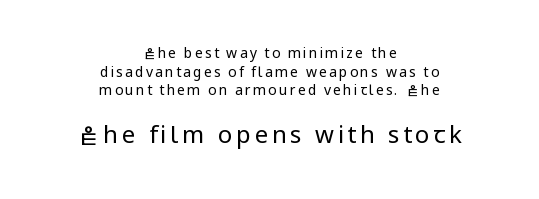
Q: Is the text bold? A: No.
Q: Is the text italic (slanted)? A: No, it is upright.
Q: Is the text underlined? A: No.
Q: How is the paragraph aligned? A: Centered.
Q: Is the spacing between lines tight, normal or loose? A: Normal.
Q: Which block of text is set in a larger size, the first (top) or the second (bottom)? A: The second (bottom) one.
